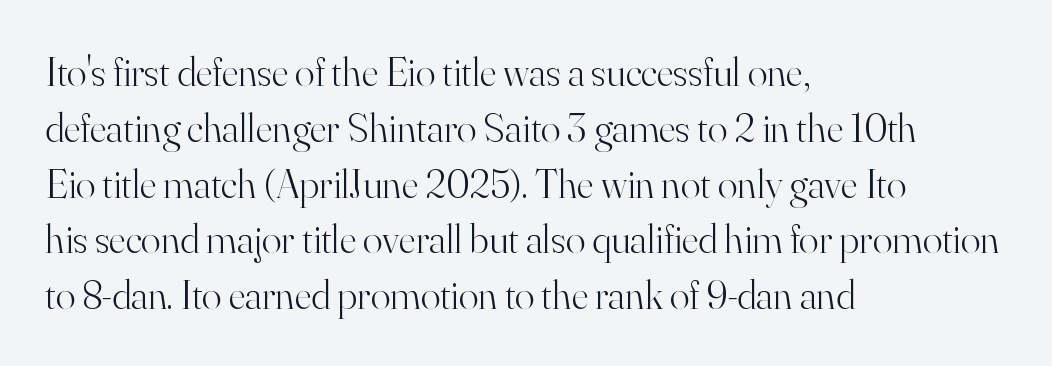
The image shows 41 px light serif type, upright; set left-aligned, normal line spacing (1.36x), normal letter spacing, not underlined; high stroke contrast and a small x-height.
